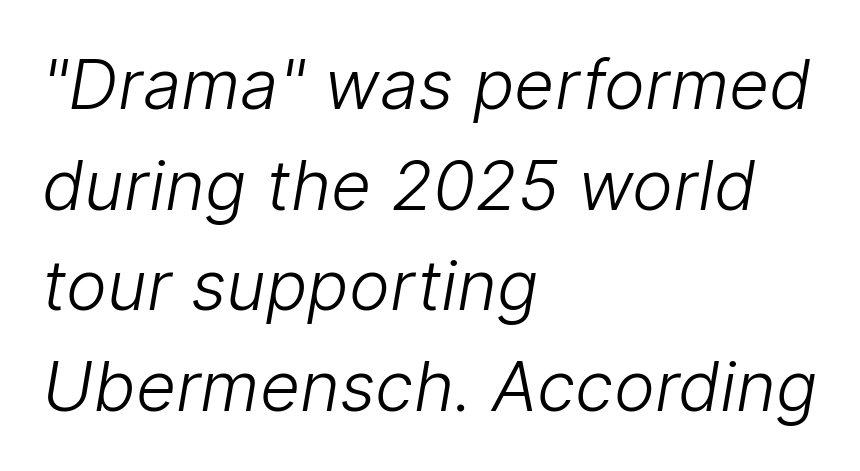
Q: Is the text bold? A: No.
Q: Is the typeface a serif or a sans-serif typeface? A: Sans-serif.
Q: Is the text underlined? A: No.
Q: How is the paragraph aligned? A: Left-aligned.
Q: Is the spacing between letters normal or unusually wide? A: Normal.
Q: Is the spacing between lines tight, normal or loose? A: Normal.
Q: Width (condensed, normal, or wide)? A: Normal.
Q: Stroke contrast? A: Low.
Q: x-height? A: Medium.
Q: Monospaced? A: No.
